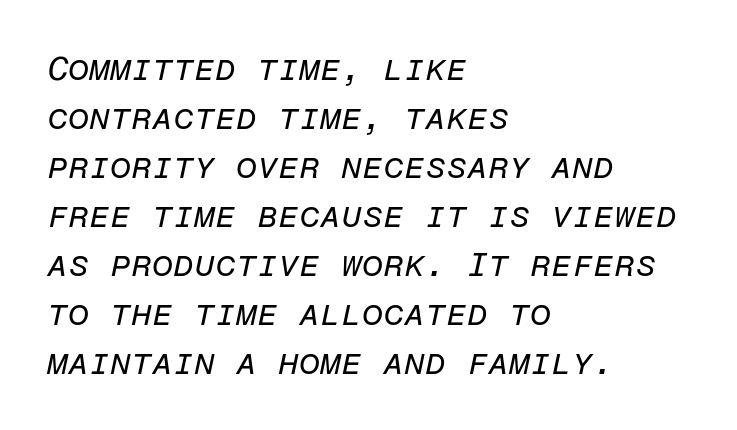
Is this a fixed-width face? Yes — each glyph sits in an identical cell. Plain, unruled lines of type. Regular leading. Quick note: italic. This rendering uses left alignment, leaving the right contour irregular. Caption: standard tracking, unaltered.
